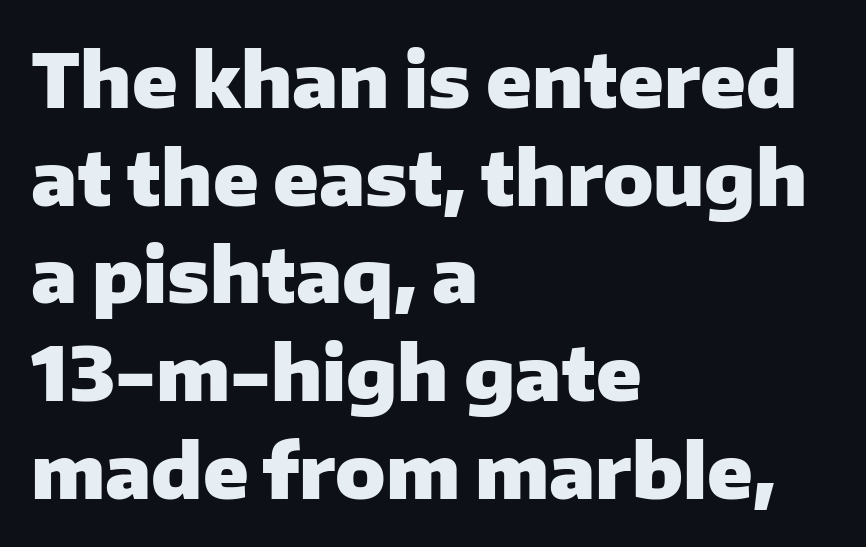
Q: Is the text bold? A: Yes.
Q: Is the text italic (slanted)? A: No, it is upright.
Q: Is the typeface a serif or a sans-serif typeface? A: Sans-serif.
Q: Is the text underlined? A: No.
Q: How is the paragraph aligned? A: Left-aligned.
Q: Is the spacing between letters normal or unusually wide? A: Normal.
Q: Is the spacing between lines tight, normal or loose? A: Normal.
Q: Width (condensed, normal, or wide)? A: Normal.
Q: Stroke contrast? A: Low.
Q: x-height? A: Medium.
Q: Monospaced? A: No.
